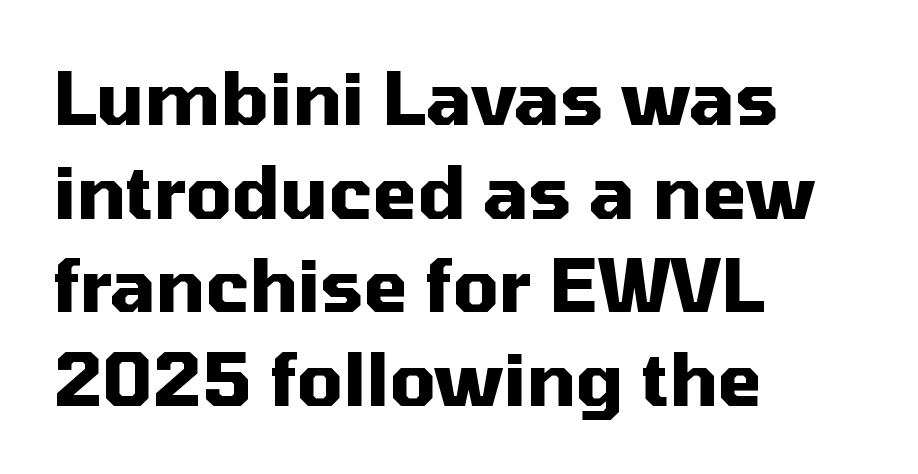
{"serif": "no", "italic": "no", "bold": "yes", "weight": "heavy", "width": "normal", "stroke_contrast": "medium", "x_height": "medium", "monospaced": "no", "underline": "no", "align": "left", "line_spacing": "normal", "line_spacing_ratio": 1.3, "letter_spacing": "normal", "letter_spacing_em": 0.0, "glyph_px": 72}
